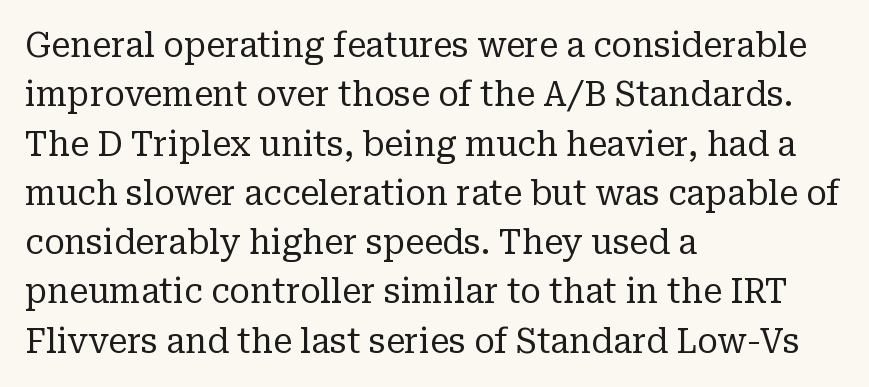
Q: Is the text bold? A: No.
Q: Is the text italic (slanted)? A: No, it is upright.
Q: Is the typeface a serif or a sans-serif typeface? A: Serif.
Q: Is the text underlined? A: No.
Q: How is the paragraph aligned? A: Left-aligned.
Q: Is the spacing between letters normal or unusually wide? A: Normal.
Q: Is the spacing between lines tight, normal or loose? A: Normal.
Q: Width (condensed, normal, or wide)? A: Normal.
Q: Stroke contrast? A: Low.
Q: x-height? A: Medium.
Q: Monospaced? A: No.
